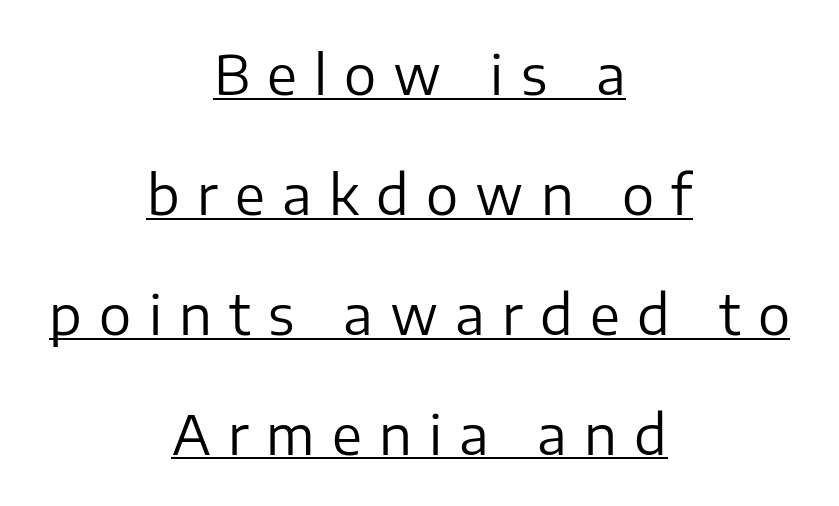
The image shows 54 px regular-weight sans-serif type, upright; set centered, loose line spacing (2.22x), unusually wide letter spacing (+0.32 em), underlined; low stroke contrast and a medium x-height.
